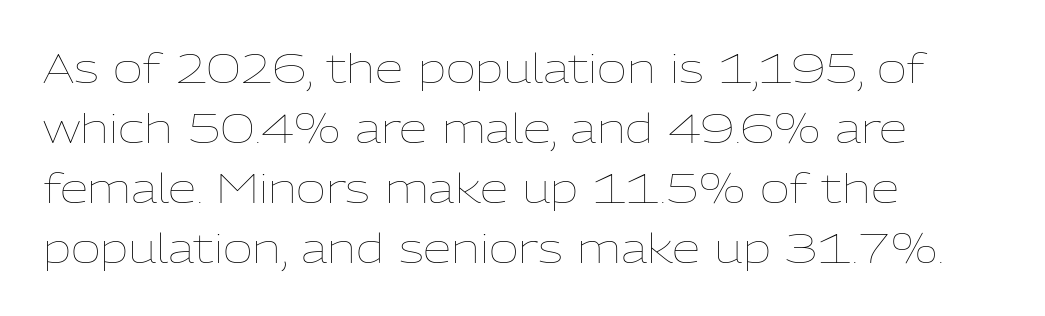
The image shows 41 px thin type, upright; set left-aligned, normal line spacing (1.46x), normal letter spacing, not underlined; low stroke contrast and a medium x-height.
